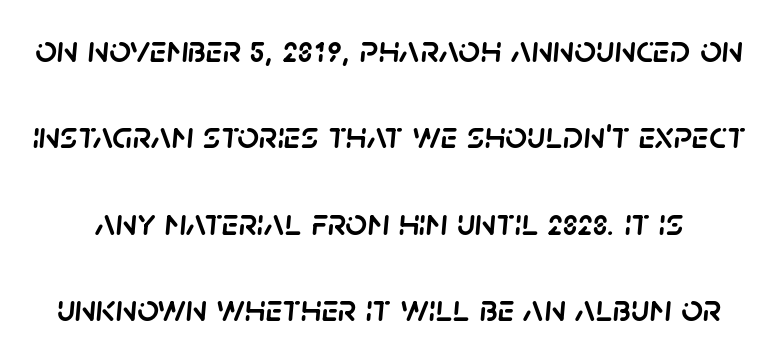
Descender tails drop into unmarked territory. Leading is clearly above the norm, producing a sparse column. Do the characters align in a grid? No, the font is proportional. There is no visible air inserted between adjacent glyphs. Italic? Definitely — the glyphs are oblique.
